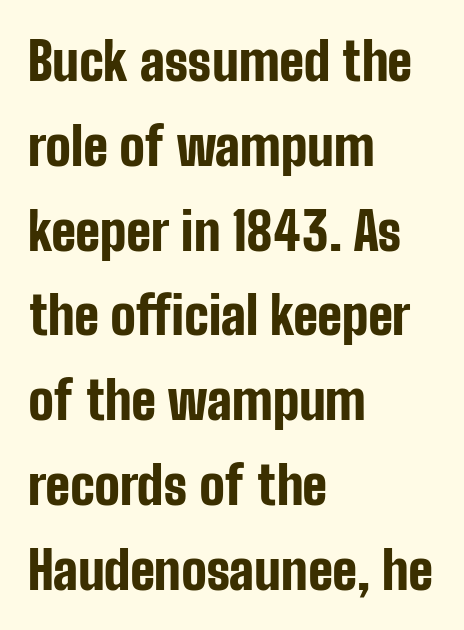
{"serif": "no", "italic": "no", "bold": "yes", "weight": "bold", "width": "condensed", "stroke_contrast": "low", "x_height": "medium", "monospaced": "no", "underline": "no", "align": "left", "line_spacing": "normal", "line_spacing_ratio": 1.6, "letter_spacing": "normal", "letter_spacing_em": 0.0, "glyph_px": 53}
